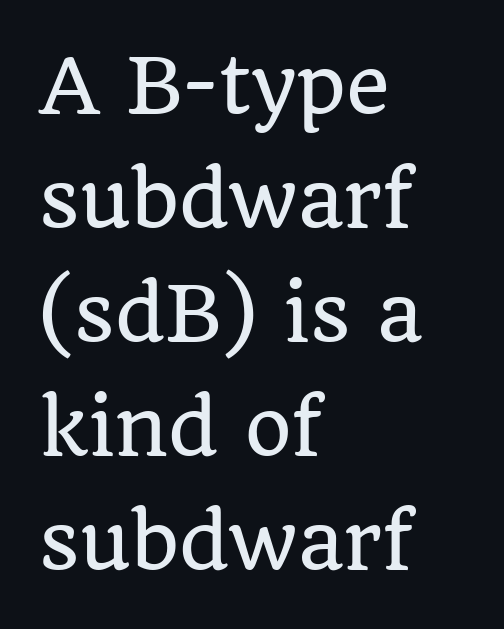
Think of a printed novel: that variable character pitch is what you see here. A roman cut, with each character standing at attention. Does the type have serifs? Yes, each stem ends in a small foot. Short note: letters normally spaced.
